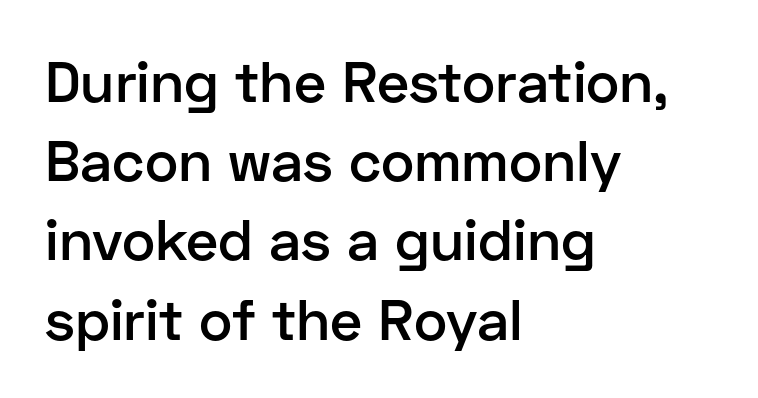
On the weight axis this lands at semibold, roughly 600. Students, note that the glyphs here touch the page at normal intervals. Each letter's strokes conclude bluntly, with no projecting serifs. Italic? Not at all — the glyphs are vertical. Quick note: interline space is typical.
